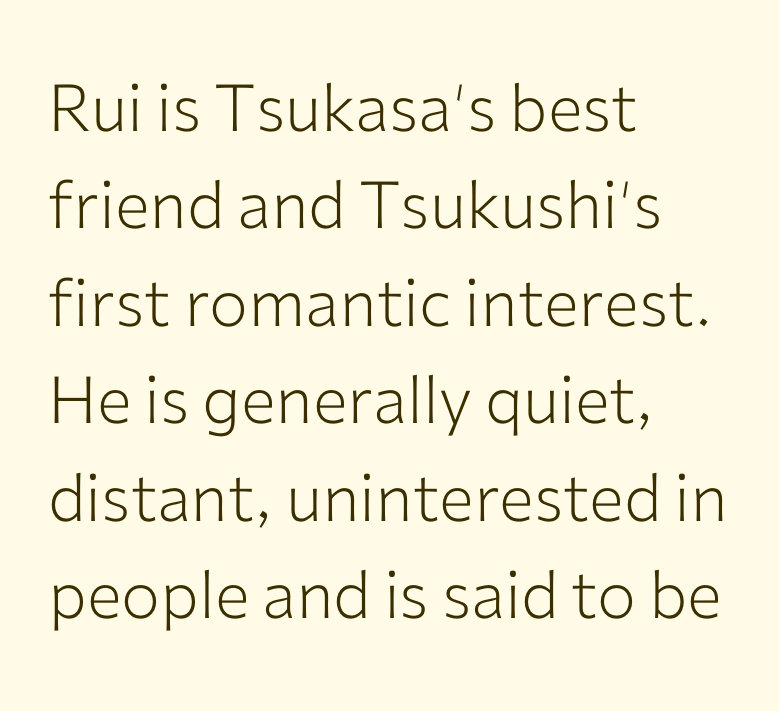
The image shows 65 px light sans-serif type, upright; set left-aligned, normal line spacing (1.5x), normal letter spacing, not underlined; low stroke contrast and a medium x-height.
